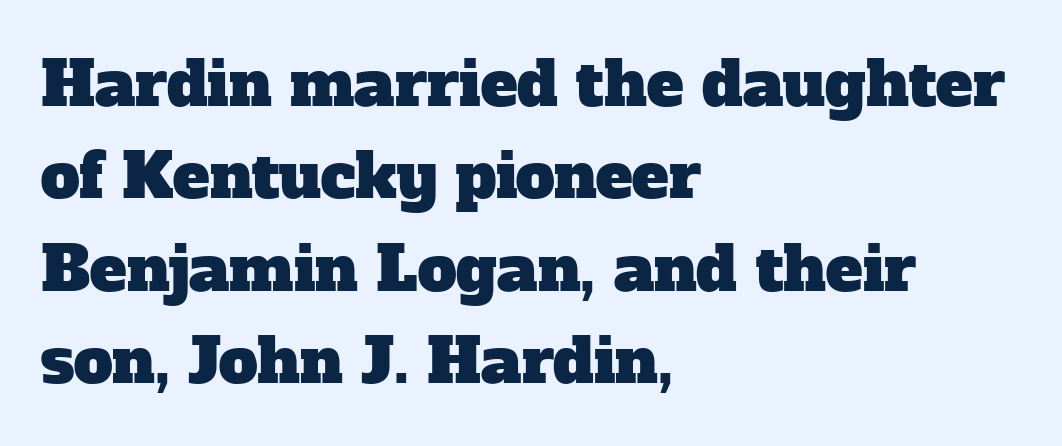
Q: Is the typeface a serif or a sans-serif typeface? A: Serif.
Q: Is the text underlined? A: No.
Q: How is the paragraph aligned? A: Left-aligned.
Q: Is the spacing between letters normal or unusually wide? A: Normal.
Q: Is the spacing between lines tight, normal or loose? A: Normal.
Q: Width (condensed, normal, or wide)? A: Normal.
Q: Stroke contrast? A: Low.
Q: x-height? A: Medium.
Q: Monospaced? A: No.
